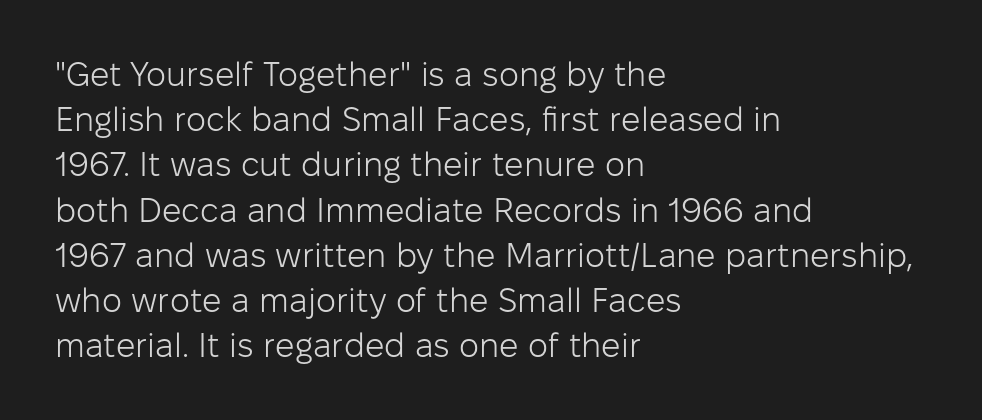
Quick note: interline space is typical. Layout note: lines flush left. The characters are drawn with everyday or finer stroke widths. Think of a printed novel: that variable character pitch is what you see here. You could call the tracking neutral — neither tight nor loose.
